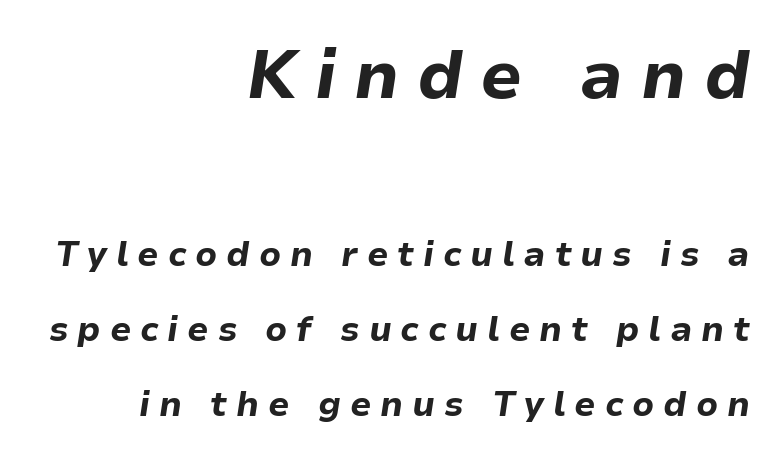
{"italic": "yes", "lean": "right", "slant_degrees": 9, "bold": "yes", "weight": "bold", "width": "normal", "stroke_contrast": "low", "x_height": "medium", "monospaced": "no", "underline": "no", "align": "right", "line_spacing": "loose", "line_spacing_ratio": 2.2, "letter_spacing": "wide", "letter_spacing_em": 0.26, "larger_block": "first", "size_ratio": 1.97, "glyph_px": 67}
